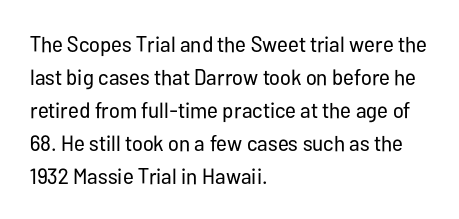
Q: Is the text bold? A: No.
Q: Is the text italic (slanted)? A: No, it is upright.
Q: Is the text underlined? A: No.
Q: How is the paragraph aligned? A: Left-aligned.
Q: Is the spacing between letters normal or unusually wide? A: Normal.
Q: Is the spacing between lines tight, normal or loose? A: Normal.
